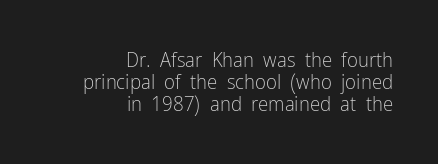
Q: Is the text bold? A: No.
Q: Is the text italic (slanted)? A: No, it is upright.
Q: Is the text underlined? A: No.
Q: How is the paragraph aligned? A: Right-aligned.
Q: Is the spacing between letters normal or unusually wide? A: Normal.
Q: Is the spacing between lines tight, normal or loose? A: Tight.
